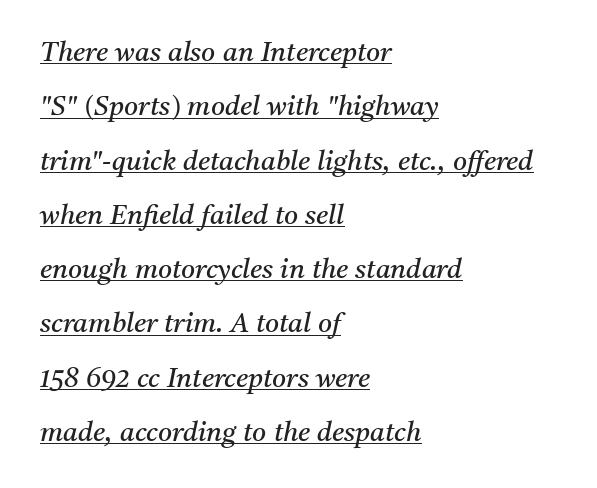
Q: Is the text bold? A: No.
Q: Is the text italic (slanted)? A: Yes, it leans right by about 11 degrees.
Q: Is the text underlined? A: Yes.
Q: How is the paragraph aligned? A: Left-aligned.
Q: Is the spacing between letters normal or unusually wide? A: Normal.
Q: Is the spacing between lines tight, normal or loose? A: Loose.
